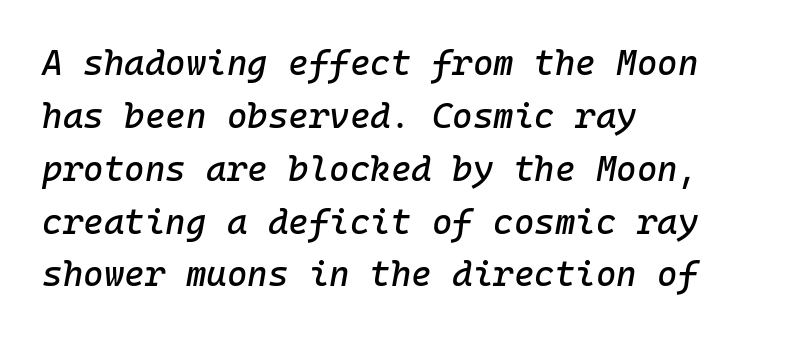
{"italic": "yes", "lean": "right", "slant_degrees": 10, "width": "normal", "stroke_contrast": "low", "x_height": "medium", "monospaced": "yes", "underline": "no", "align": "left", "line_spacing": "normal", "line_spacing_ratio": 1.51, "letter_spacing": "normal", "letter_spacing_em": 0.0, "glyph_px": 35}
